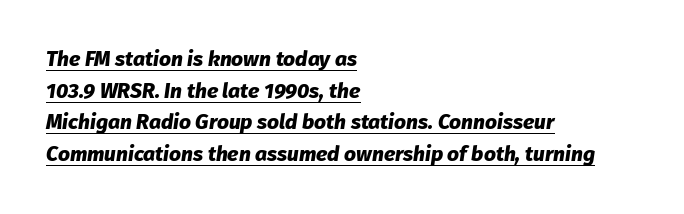
{"italic": "yes", "lean": "right", "slant_degrees": 8, "bold": "yes", "underline": "yes", "align": "left", "line_spacing": "normal", "line_spacing_ratio": 1.51, "letter_spacing": "normal", "letter_spacing_em": 0.0, "glyph_px": 21}
